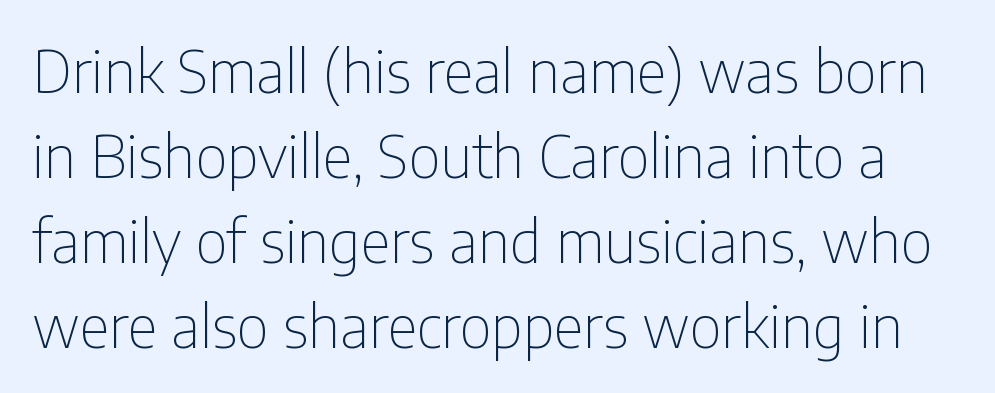
{"serif": "no", "italic": "no", "bold": "no", "weight": "thin", "width": "condensed", "stroke_contrast": "low", "x_height": "medium", "monospaced": "no", "underline": "no", "line_spacing": "normal", "line_spacing_ratio": 1.44, "letter_spacing": "normal", "letter_spacing_em": 0.0, "glyph_px": 59}
